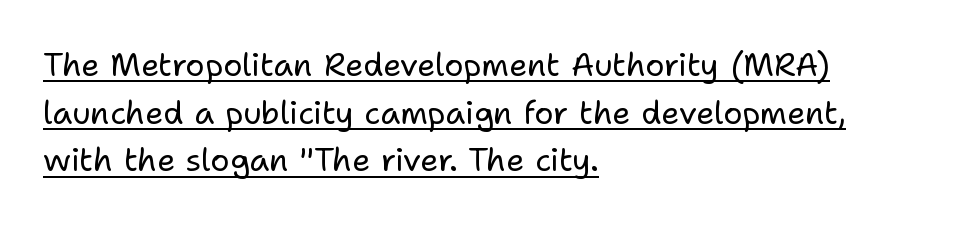
The image shows 32 px regular-weight sans-serif type, upright; set left-aligned, normal line spacing (1.49x), normal letter spacing, underlined; low stroke contrast and a medium x-height.
